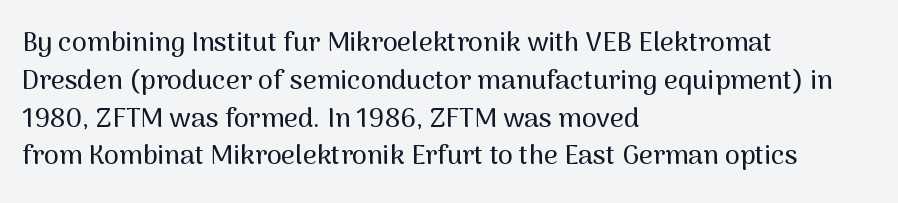
Q: Is the text italic (slanted)? A: No, it is upright.
Q: Is the text underlined? A: No.
Q: How is the paragraph aligned? A: Left-aligned.
Q: Is the spacing between letters normal or unusually wide? A: Normal.
Q: Is the spacing between lines tight, normal or loose? A: Normal.
